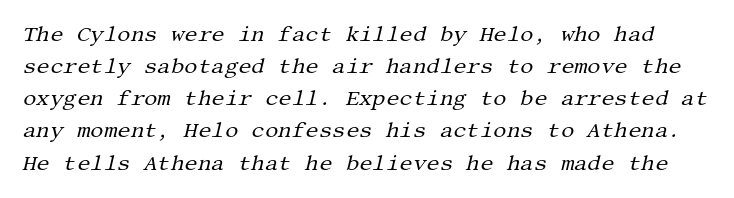
{"italic": "yes", "lean": "right", "slant_degrees": 13, "bold": "no", "underline": "no", "line_spacing": "normal", "line_spacing_ratio": 1.53, "letter_spacing": "normal", "letter_spacing_em": 0.0, "glyph_px": 21}
